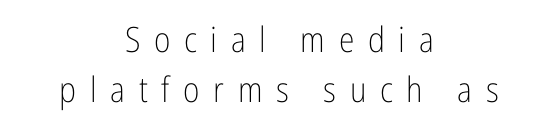
{"serif": "no", "italic": "no", "bold": "no", "weight": "light", "width": "condensed", "stroke_contrast": "low", "x_height": "medium", "monospaced": "no", "underline": "no", "align": "center", "line_spacing": "normal", "line_spacing_ratio": 1.44, "letter_spacing": "wide", "letter_spacing_em": 0.39, "glyph_px": 35}
